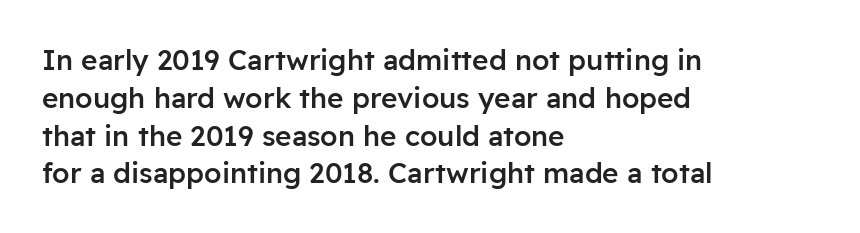
Q: Is the text bold? A: Semi-bold.
Q: Is the text italic (slanted)? A: No, it is upright.
Q: Is the typeface a serif or a sans-serif typeface? A: Sans-serif.
Q: Is the text underlined? A: No.
Q: How is the paragraph aligned? A: Left-aligned.
Q: Is the spacing between letters normal or unusually wide? A: Normal.
Q: Is the spacing between lines tight, normal or loose? A: Normal.
Q: Width (condensed, normal, or wide)? A: Normal.
Q: Stroke contrast? A: Low.
Q: x-height? A: Medium.
Q: Monospaced? A: No.
